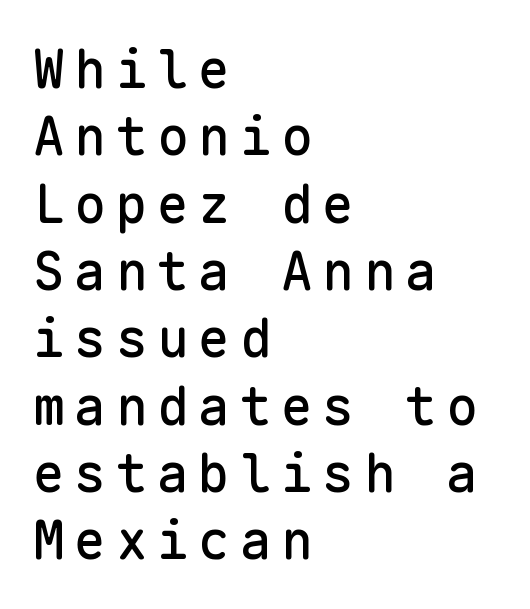
{"serif": "no", "italic": "no", "width": "normal", "stroke_contrast": "low", "x_height": "medium", "monospaced": "yes", "underline": "no", "align": "left", "line_spacing": "normal", "line_spacing_ratio": 1.27, "glyph_px": 53}
